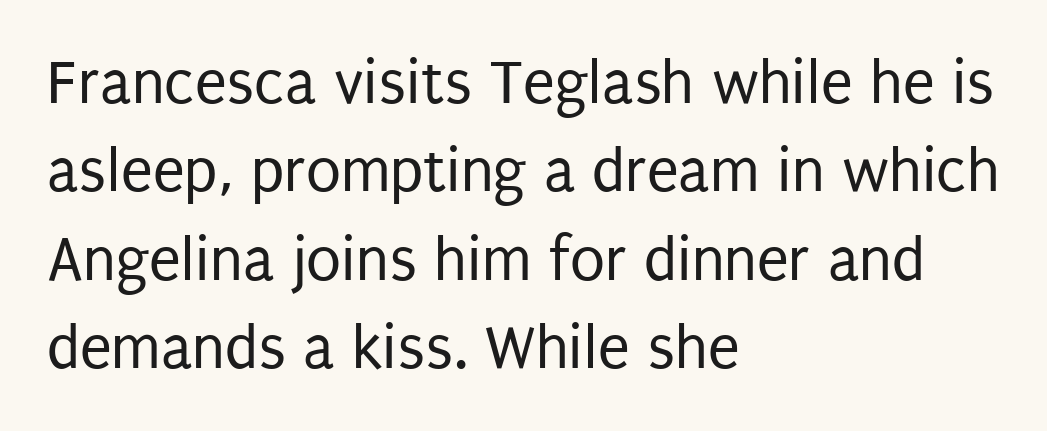
Q: Is the text bold? A: No.
Q: Is the text italic (slanted)? A: No, it is upright.
Q: Is the typeface a serif or a sans-serif typeface? A: Sans-serif.
Q: Is the text underlined? A: No.
Q: How is the paragraph aligned? A: Left-aligned.
Q: Is the spacing between letters normal or unusually wide? A: Normal.
Q: Is the spacing between lines tight, normal or loose? A: Normal.
Q: Width (condensed, normal, or wide)? A: Condensed.
Q: Stroke contrast? A: Low.
Q: x-height? A: Large.
Q: Monospaced? A: No.
